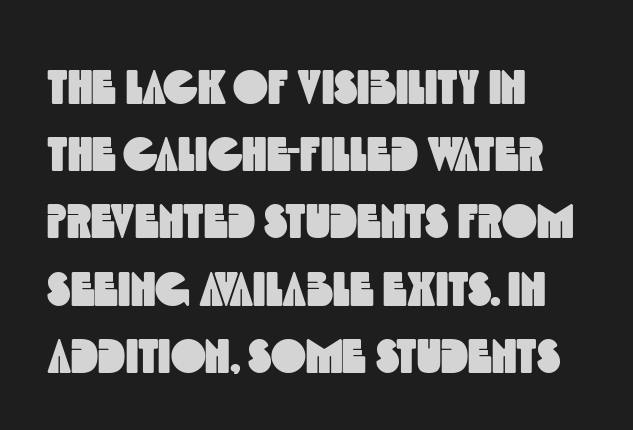
{"serif": "no", "width": "condensed", "x_height": "large", "monospaced": "no", "underline": "no", "align": "left", "line_spacing": "normal", "line_spacing_ratio": 1.43, "letter_spacing": "normal", "letter_spacing_em": 0.0, "glyph_px": 47}
